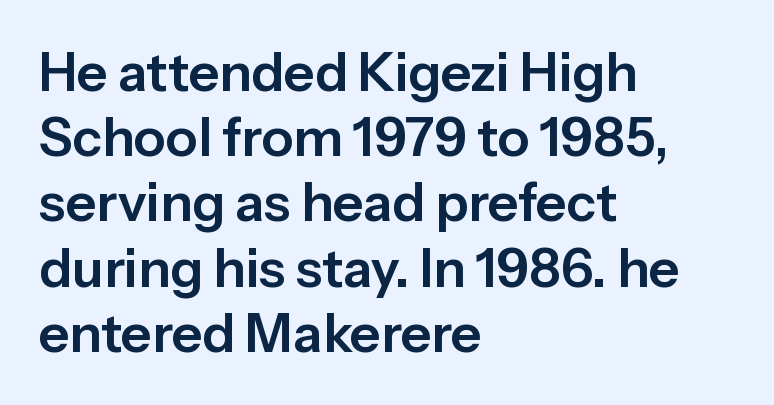
Q: Is the text italic (slanted)? A: No, it is upright.
Q: Is the typeface a serif or a sans-serif typeface? A: Sans-serif.
Q: Is the text underlined? A: No.
Q: How is the paragraph aligned? A: Left-aligned.
Q: Is the spacing between letters normal or unusually wide? A: Normal.
Q: Width (condensed, normal, or wide)? A: Normal.
Q: Stroke contrast? A: Low.
Q: x-height? A: Medium.
Q: Monospaced? A: No.
